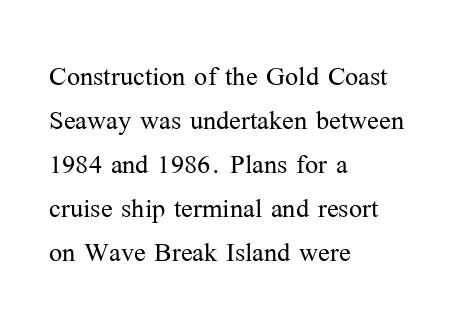
{"serif": "yes", "italic": "no", "bold": "no", "weight": "light", "width": "normal", "stroke_contrast": "medium", "x_height": "medium", "monospaced": "no", "underline": "no", "align": "left", "line_spacing": "normal", "line_spacing_ratio": 1.26, "letter_spacing": "normal", "letter_spacing_em": 0.0, "glyph_px": 35}
